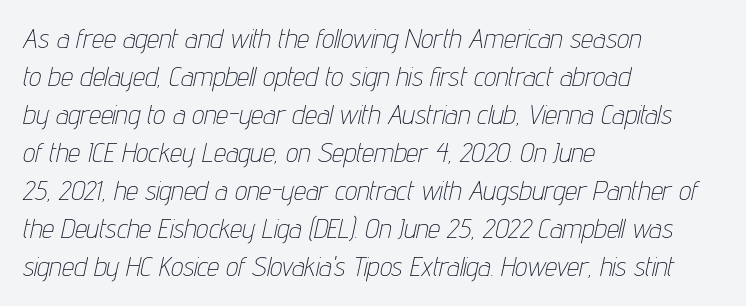
What stands out about the letter spacing? Nothing — it is the standard amount. The ragged edge is on the right, which tells us the setting is flush left. Summary of vertical rhythm: regular, with standard interline spacing. The strokes carry an ordinary text weight at most.
